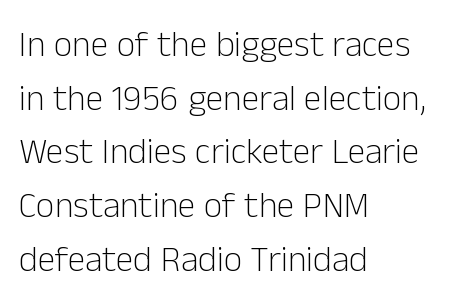
Stroke thickness stays within the range of a standard reading face or lighter. The letters sit at their default tracking, neither squeezed nor spread. The paragraph has a hard left edge and a soft right edge. The type family on display is of the sans-serif kind.
